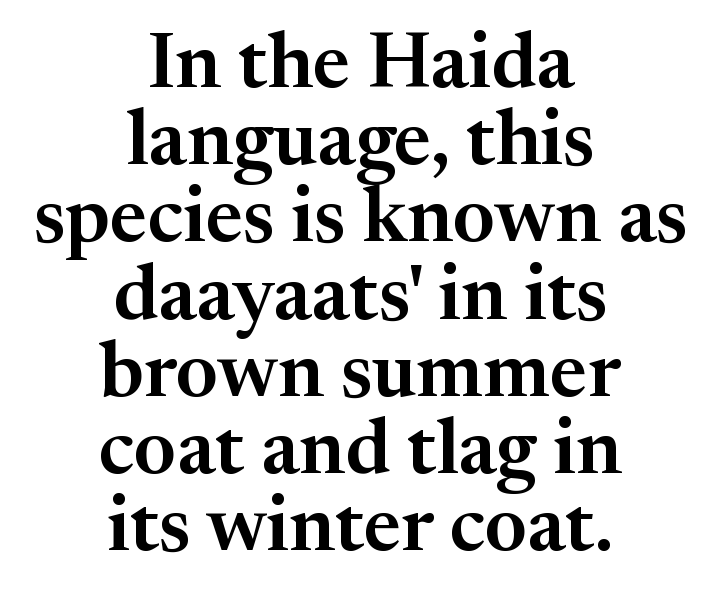
The image shows 78 px serif type, upright; set centered, tight line spacing (0.99x), normal letter spacing, not underlined; medium stroke contrast and a medium x-height.
